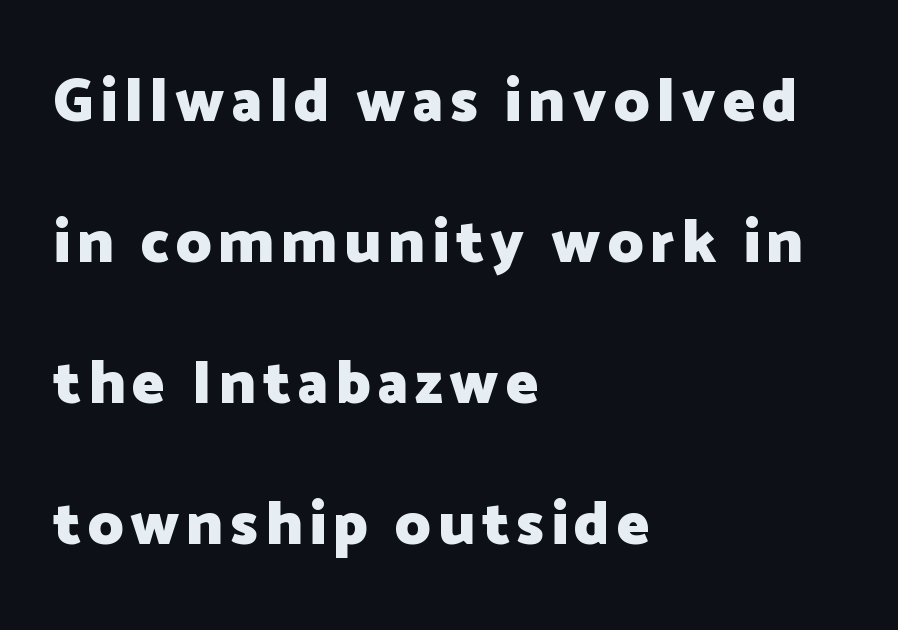
Q: Is the text bold? A: Yes.
Q: Is the text italic (slanted)? A: No, it is upright.
Q: Is the typeface a serif or a sans-serif typeface? A: Sans-serif.
Q: Is the text underlined? A: No.
Q: How is the paragraph aligned? A: Left-aligned.
Q: Is the spacing between lines tight, normal or loose? A: Loose.
Q: Width (condensed, normal, or wide)? A: Normal.
Q: Stroke contrast? A: Low.
Q: x-height? A: Medium.
Q: Monospaced? A: No.
